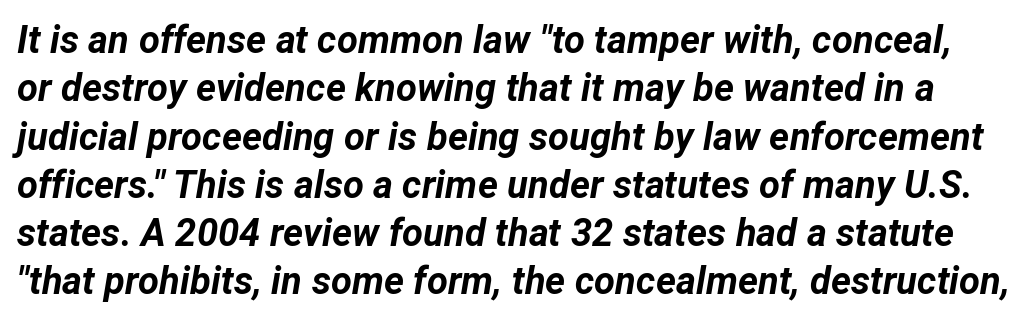
Character widths vary here, with narrow letters taking less room than wide ones. The rendering applies a slant to the glyphs. Inter-character spacing is left at the font's built-in metrics. The glyphs are unaccompanied by any horizontal stroke below them. The rendering uses a moderate line-height, typical for paragraphs.
